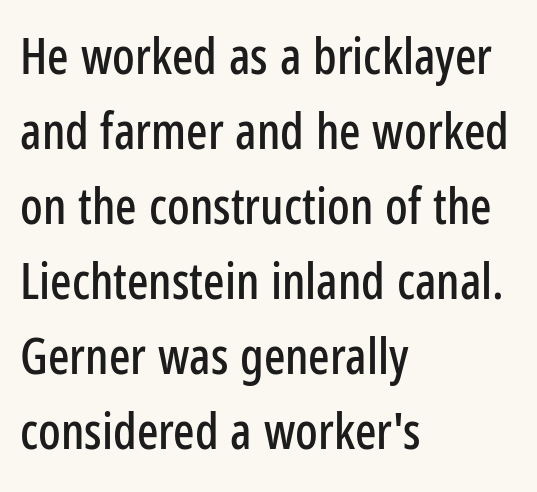
Q: Is the text italic (slanted)? A: No, it is upright.
Q: Is the typeface a serif or a sans-serif typeface? A: Sans-serif.
Q: Is the text underlined? A: No.
Q: How is the paragraph aligned? A: Left-aligned.
Q: Is the spacing between letters normal or unusually wide? A: Normal.
Q: Is the spacing between lines tight, normal or loose? A: Normal.
Q: Width (condensed, normal, or wide)? A: Condensed.
Q: Stroke contrast? A: Low.
Q: x-height? A: Medium.
Q: Monospaced? A: No.
